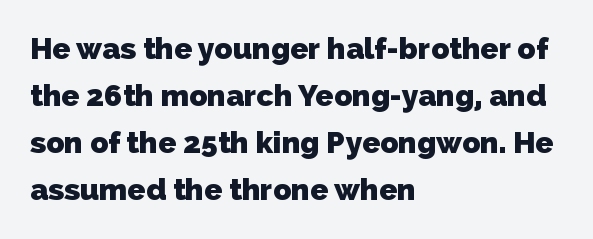
Q: Is the text bold? A: Yes.
Q: Is the typeface a serif or a sans-serif typeface? A: Sans-serif.
Q: Is the text underlined? A: No.
Q: How is the paragraph aligned? A: Left-aligned.
Q: Is the spacing between letters normal or unusually wide? A: Normal.
Q: Is the spacing between lines tight, normal or loose? A: Normal.
Q: Width (condensed, normal, or wide)? A: Normal.
Q: Stroke contrast? A: Low.
Q: x-height? A: Medium.
Q: Monospaced? A: No.
